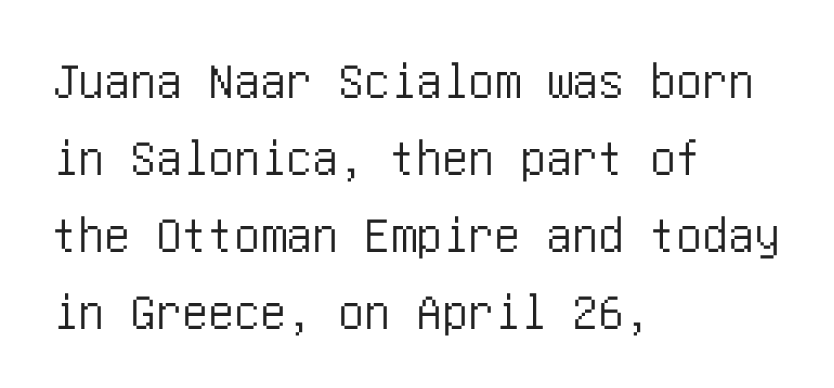
Nothing sits at the stroke ends, so this counts as sans-serif. These lines were composed using upright roman letters. Leading matches the norm, producing a regular column. The passage is arranged the way most books set body copy — flush left.
